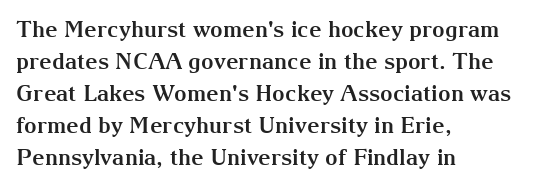
Students, observe: this is what conventionally led text looks like. Ascenders rise straight up at ninety degrees. Pretty heavy lettering here — definitely bold. The words here are not underlined.
